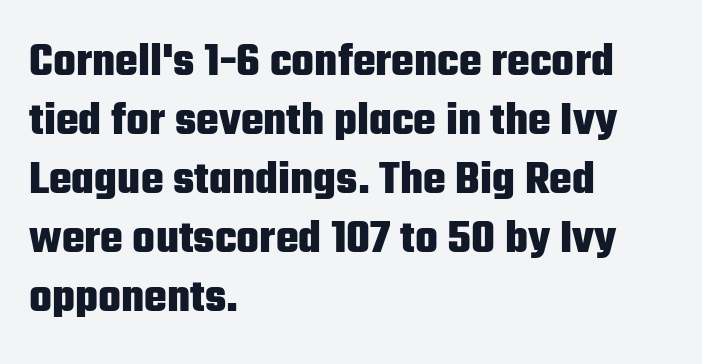
The image shows 48 px heavy, condensed sans-serif type, upright; set left-aligned, line spacing 1.23x, normal letter spacing, not underlined; low stroke contrast and a medium x-height.
